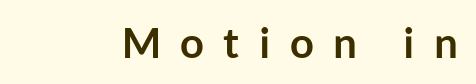
The image shows 42 px semibold sans-serif type, upright; set unusually wide letter spacing (+0.46 em), not underlined; low stroke contrast and a medium x-height.
